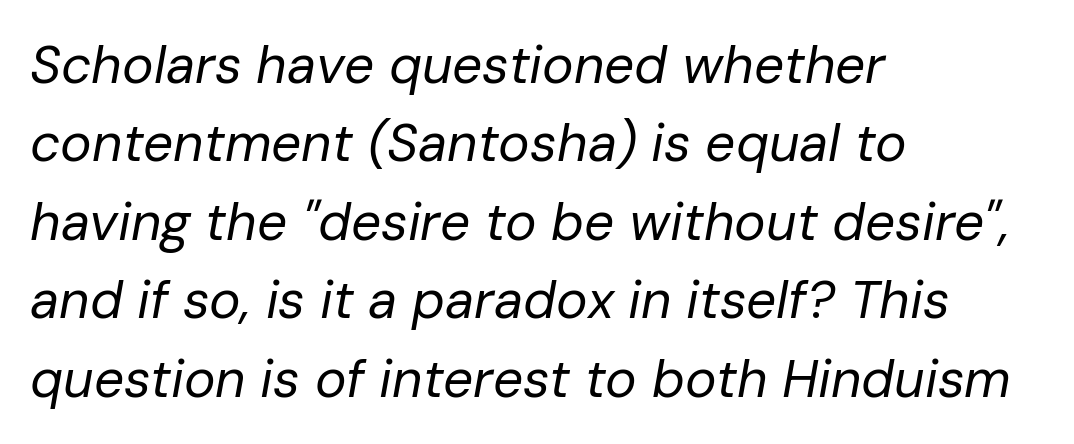
The image shows 53 px regular-weight type, italic (leaning right); set left-aligned, normal line spacing (1.48x), normal letter spacing, not underlined; low stroke contrast and a medium x-height.
